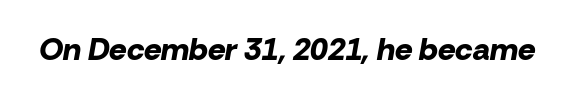
Q: Is the text bold? A: Yes.
Q: Is the text italic (slanted)? A: Yes, it leans right by about 10 degrees.
Q: Is the text underlined? A: No.
Q: Is the spacing between letters normal or unusually wide? A: Normal.
Q: Width (condensed, normal, or wide)? A: Normal.
Q: Stroke contrast? A: Low.
Q: x-height? A: Medium.
Q: Monospaced? A: No.
